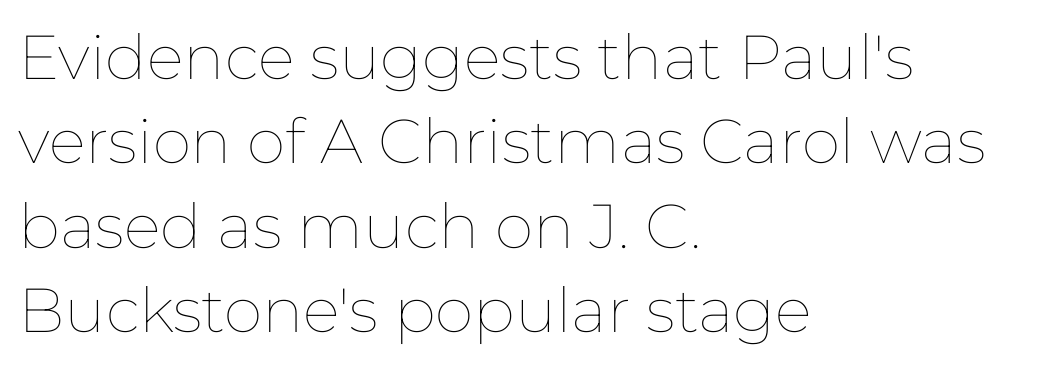
This reads as an unemphasized weight, regular at the heaviest. A typesetter would call this zero additional tracking. Reading down the block, your eye returns to a fixed left position each line. Underline: absent. This sample keeps an unexceptional amount of space between lines.
